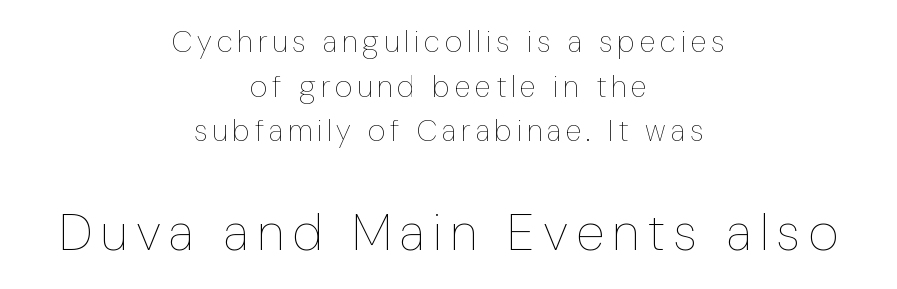
{"italic": "no", "bold": "no", "weight": "thin", "width": "condensed", "stroke_contrast": "low", "x_height": "medium", "monospaced": "no", "underline": "no", "align": "center", "line_spacing": "normal", "line_spacing_ratio": 1.49, "larger_block": "second", "size_ratio": 1.73, "glyph_px": 52}
